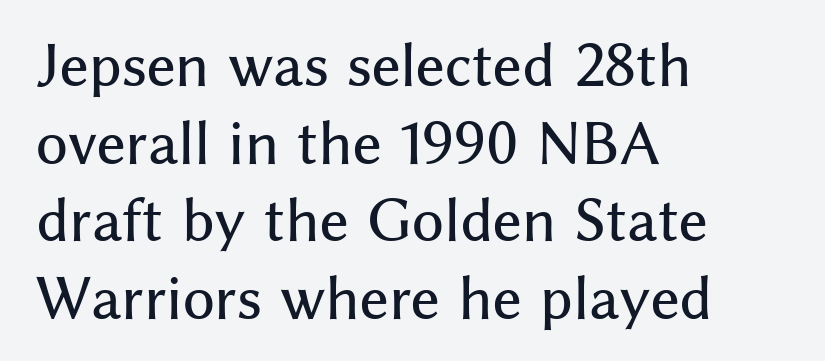
Q: Is the text italic (slanted)? A: No, it is upright.
Q: Is the typeface a serif or a sans-serif typeface? A: Sans-serif.
Q: Is the text underlined? A: No.
Q: How is the paragraph aligned? A: Left-aligned.
Q: Is the spacing between letters normal or unusually wide? A: Normal.
Q: Is the spacing between lines tight, normal or loose? A: Normal.
Q: Width (condensed, normal, or wide)? A: Normal.
Q: Stroke contrast? A: Medium.
Q: x-height? A: Medium.
Q: Monospaced? A: No.
